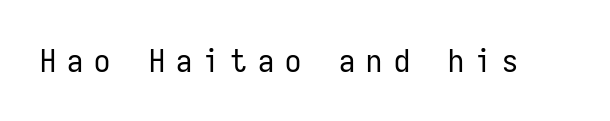
{"serif": "no", "italic": "no", "bold": "no", "weight": "regular", "width": "condensed", "stroke_contrast": "low", "x_height": "medium", "monospaced": "yes", "underline": "no", "letter_spacing": "wide", "letter_spacing_em": 0.35, "glyph_px": 32}
